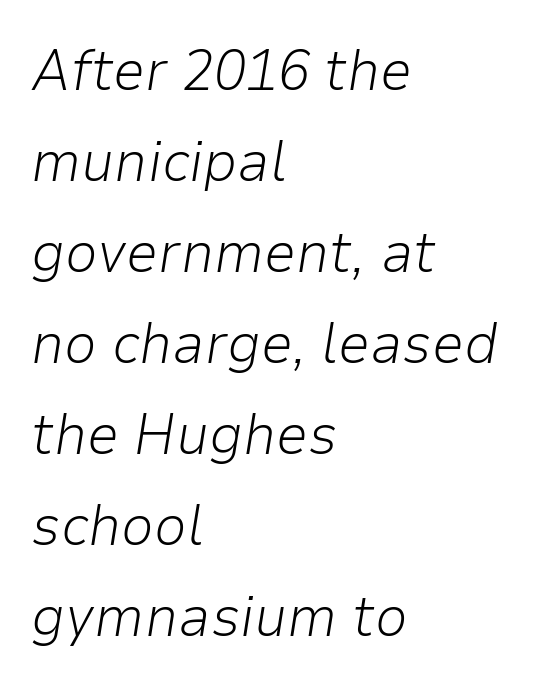
Posture: slanted. The gap between lines stays unmarked. One-word summary of the alignment: left. Looks like regular typesetting: each glyph gets only the width it needs. Regarding leading, the lines here are spaced in the standard way.
